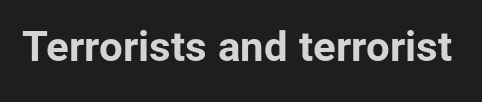
{"serif": "no", "italic": "no", "bold": "yes", "weight": "bold", "width": "normal", "stroke_contrast": "low", "x_height": "medium", "monospaced": "no", "underline": "no", "letter_spacing": "normal", "letter_spacing_em": 0.0, "glyph_px": 42}
